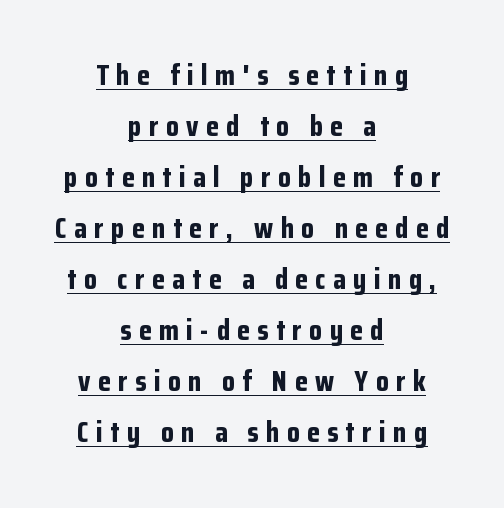
{"serif": "no", "italic": "no", "bold": "yes", "weight": "bold", "width": "condensed", "stroke_contrast": "low", "x_height": "medium", "monospaced": "no", "underline": "yes", "align": "center", "line_spacing_ratio": 1.76, "letter_spacing": "wide", "letter_spacing_em": 0.26, "glyph_px": 29}
